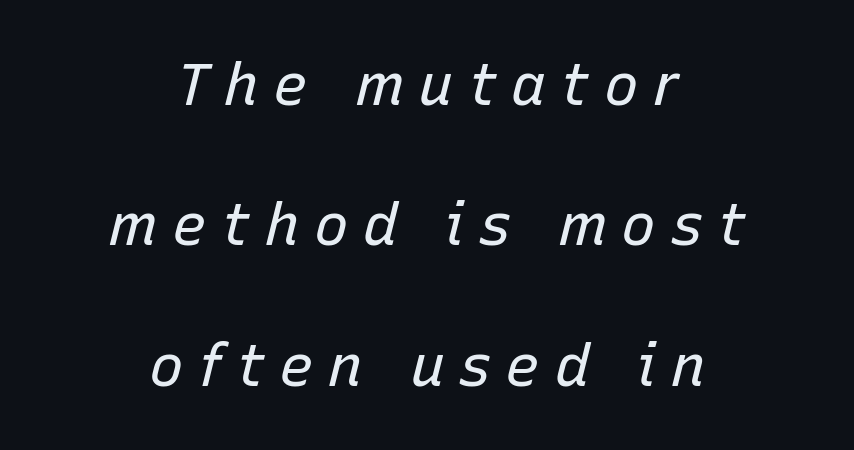
Q: Is the text bold? A: No.
Q: Is the text italic (slanted)? A: Yes, it leans right by about 15 degrees.
Q: Is the text underlined? A: No.
Q: How is the paragraph aligned? A: Centered.
Q: Is the spacing between letters normal or unusually wide? A: Unusually wide.
Q: Is the spacing between lines tight, normal or loose? A: Loose.
Q: Width (condensed, normal, or wide)? A: Normal.
Q: Stroke contrast? A: Low.
Q: x-height? A: Medium.
Q: Monospaced? A: No.
